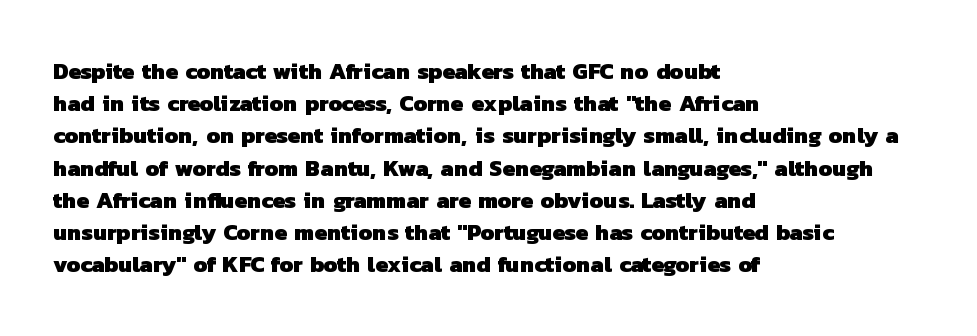
{"bold": "yes", "underline": "no", "align": "left", "line_spacing": "normal", "line_spacing_ratio": 1.4, "letter_spacing": "normal", "letter_spacing_em": 0.0, "glyph_px": 23}
